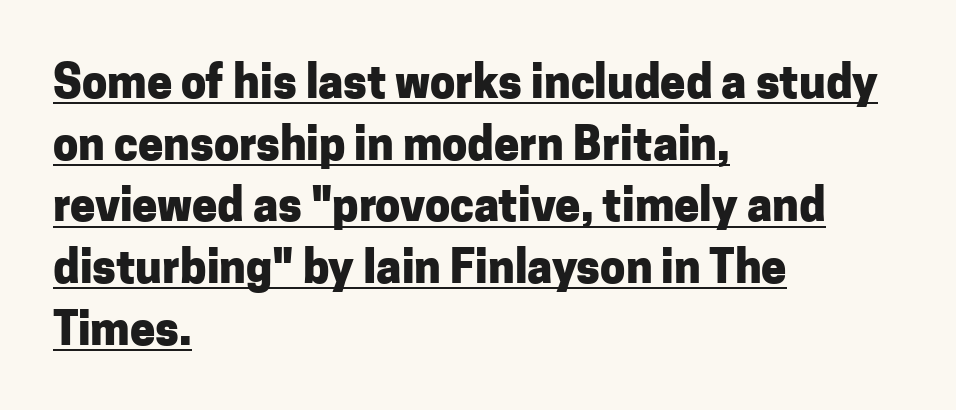
Q: Is the text bold? A: Yes.
Q: Is the text italic (slanted)? A: No, it is upright.
Q: Is the typeface a serif or a sans-serif typeface? A: Sans-serif.
Q: Is the text underlined? A: Yes.
Q: How is the paragraph aligned? A: Left-aligned.
Q: Is the spacing between letters normal or unusually wide? A: Normal.
Q: Is the spacing between lines tight, normal or loose? A: Normal.
Q: Width (condensed, normal, or wide)? A: Normal.
Q: Stroke contrast? A: Low.
Q: x-height? A: Medium.
Q: Monospaced? A: No.
